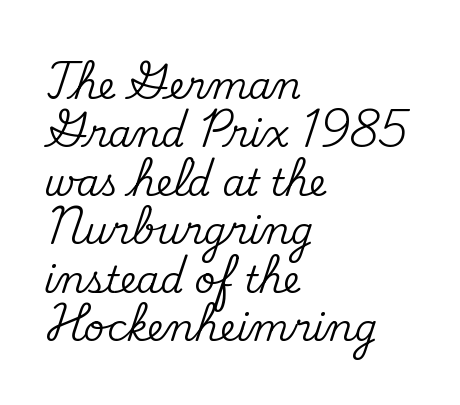
If you drew a ruler down the left edge, every line would touch it. Rule under the text: the space is simply empty. Think of a printed novel: that variable character pitch is what you see here. Students, note that the glyphs here touch the page at normal intervals.
